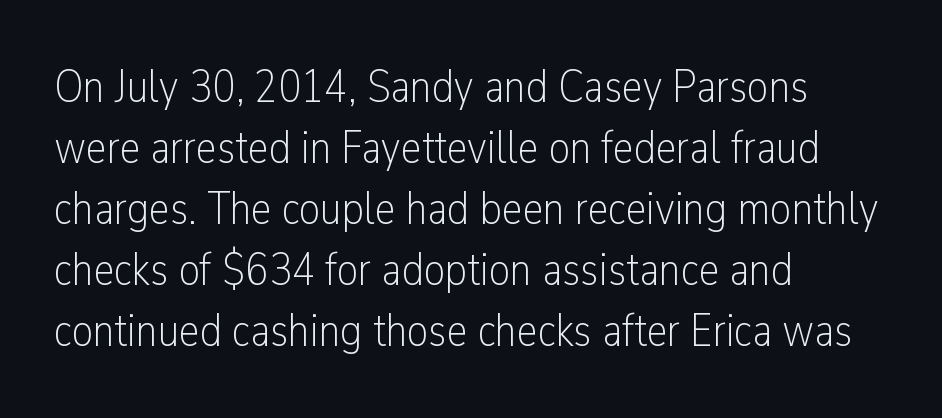
The image shows 47 px light, condensed sans-serif type, upright; set left-aligned, normal line spacing (1.3x), normal letter spacing, not underlined; low stroke contrast and a medium x-height.
